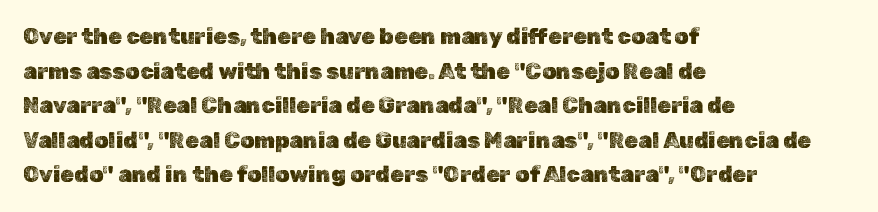
Q: Is the text italic (slanted)? A: No, it is upright.
Q: Is the text underlined? A: No.
Q: How is the paragraph aligned? A: Left-aligned.
Q: Is the spacing between letters normal or unusually wide? A: Normal.
Q: Is the spacing between lines tight, normal or loose? A: Normal.
